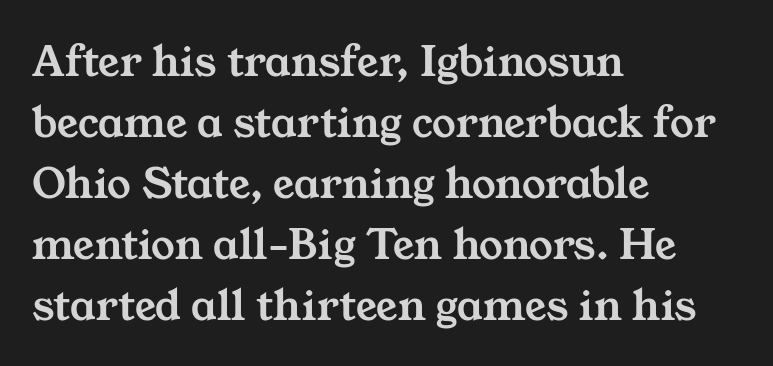
Q: Is the typeface a serif or a sans-serif typeface? A: Serif.
Q: Is the text underlined? A: No.
Q: How is the paragraph aligned? A: Left-aligned.
Q: Is the spacing between letters normal or unusually wide? A: Normal.
Q: Is the spacing between lines tight, normal or loose? A: Normal.
Q: Width (condensed, normal, or wide)? A: Wide.
Q: Stroke contrast? A: Medium.
Q: x-height? A: Medium.
Q: Monospaced? A: No.
